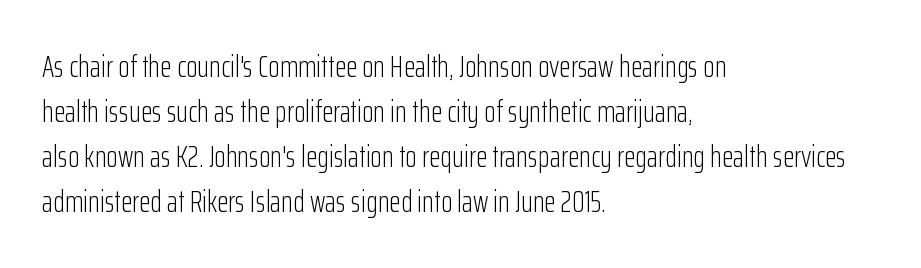
{"serif": "no", "italic": "no", "bold": "no", "weight": "light", "width": "condensed", "stroke_contrast": "low", "x_height": "medium", "monospaced": "no", "underline": "no", "align": "left", "line_spacing": "normal", "line_spacing_ratio": 1.5, "letter_spacing": "normal", "letter_spacing_em": 0.0, "glyph_px": 30}
